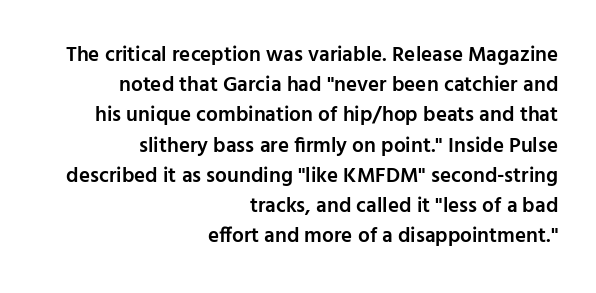
The image shows 21 px text type, upright; set right-aligned, normal line spacing (1.44x), normal letter spacing, not underlined.
